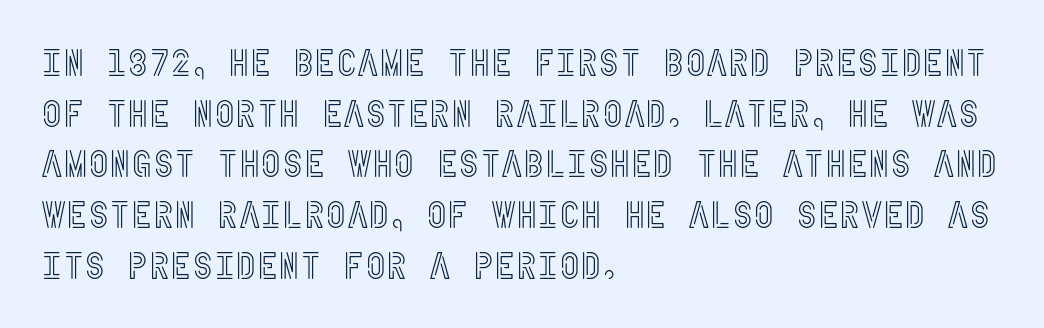
{"italic": "no", "width": "condensed", "x_height": "large", "underline": "no", "align": "left", "line_spacing": "normal", "line_spacing_ratio": 1.37, "letter_spacing": "normal", "letter_spacing_em": 0.0, "glyph_px": 37}
